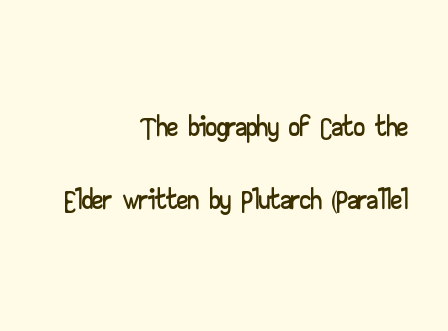
The image shows 44 px wide sans-serif type, upright; set right-aligned, normal line spacing (1.65x), normal letter spacing, not underlined; low stroke contrast and a small x-height.
